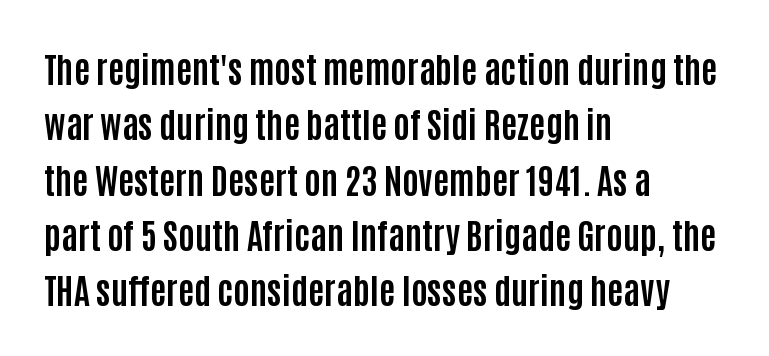
On the weight axis this lands at bold, roughly 700. Check under the words: just untouched page. Vertical strokes here are truly vertical. Every row of glyphs begins at an identical x-position on the left.
